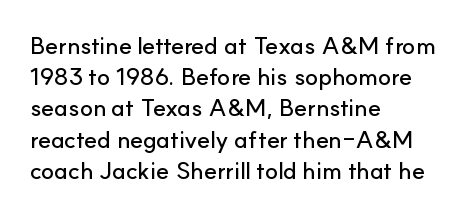
The image shows 24 px text type, upright; set left-aligned, normal line spacing (1.3x), normal letter spacing, not underlined.
